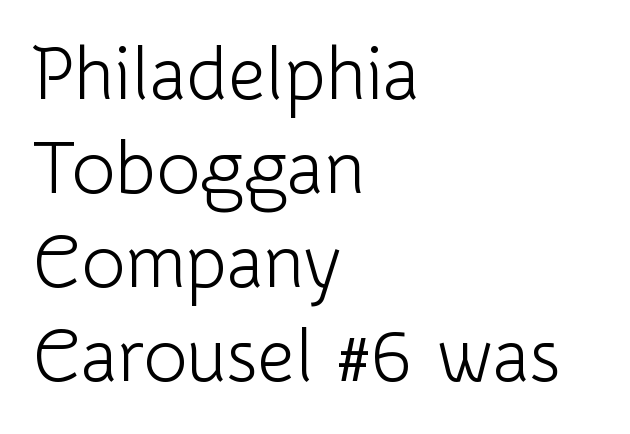
{"serif": "no", "italic": "no", "bold": "no", "weight": "light", "width": "normal", "stroke_contrast": "low", "x_height": "medium", "monospaced": "no", "underline": "no", "align": "left", "line_spacing": "normal", "line_spacing_ratio": 1.27, "letter_spacing": "normal", "letter_spacing_em": 0.0, "glyph_px": 74}
